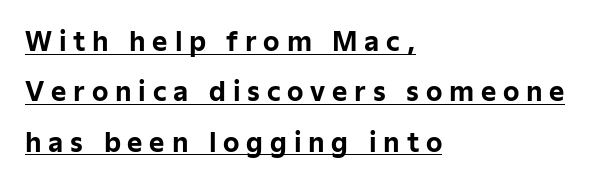
The image shows 26 px bold type, upright; set left-aligned, loose line spacing (1.94x), unusually wide letter spacing (+0.26 em), underlined.
